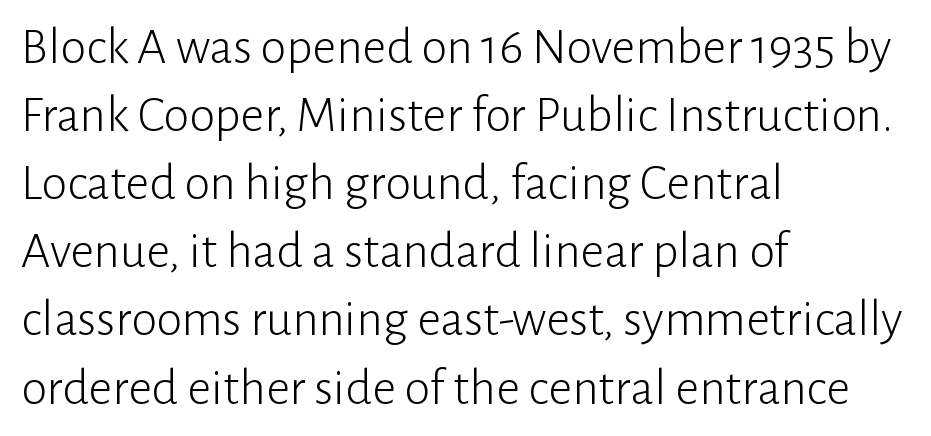
The image shows 52 px light sans-serif type, upright; set left-aligned, normal line spacing (1.31x), normal letter spacing, not underlined; low stroke contrast and a medium x-height.
